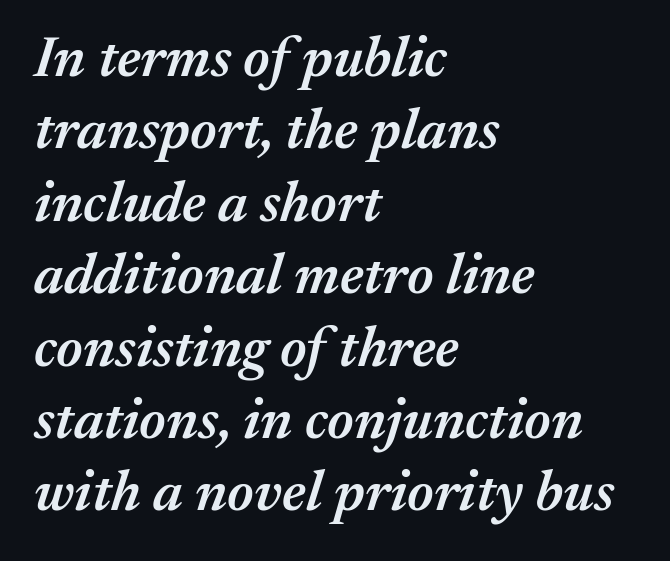
Q: Is the text bold? A: Semi-bold.
Q: Is the text italic (slanted)? A: Yes, it leans right by about 17 degrees.
Q: Is the text underlined? A: No.
Q: How is the paragraph aligned? A: Left-aligned.
Q: Is the spacing between letters normal or unusually wide? A: Normal.
Q: Is the spacing between lines tight, normal or loose? A: Normal.
Q: Width (condensed, normal, or wide)? A: Normal.
Q: Stroke contrast? A: Medium.
Q: x-height? A: Medium.
Q: Monospaced? A: No.
